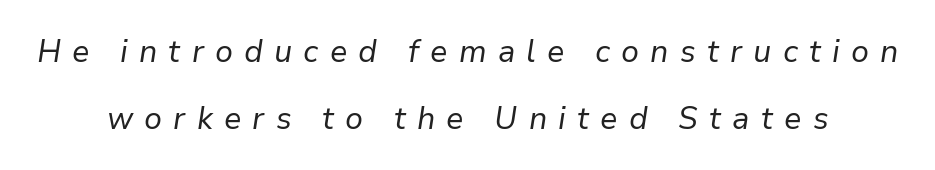
{"italic": "yes", "lean": "right", "slant_degrees": 9, "bold": "no", "weight": "regular", "width": "normal", "stroke_contrast": "low", "x_height": "medium", "monospaced": "no", "underline": "no", "align": "center", "line_spacing": "loose", "line_spacing_ratio": 2.16, "letter_spacing": "wide", "letter_spacing_em": 0.36, "glyph_px": 31}
